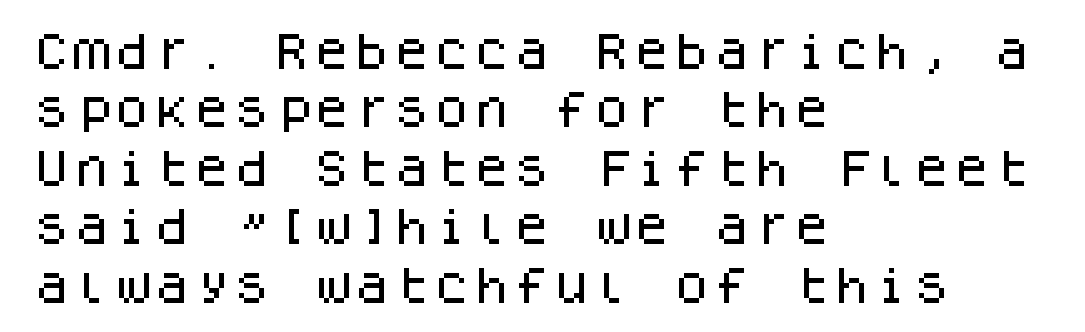
Q: Is the text italic (slanted)? A: No, it is upright.
Q: Is the typeface a serif or a sans-serif typeface? A: Sans-serif.
Q: Is the text underlined? A: No.
Q: How is the paragraph aligned? A: Left-aligned.
Q: Is the spacing between letters normal or unusually wide? A: Normal.
Q: Is the spacing between lines tight, normal or loose? A: Normal.
Q: Width (condensed, normal, or wide)? A: Normal.
Q: Stroke contrast? A: Low.
Q: x-height? A: Large.
Q: Monospaced? A: Yes.
